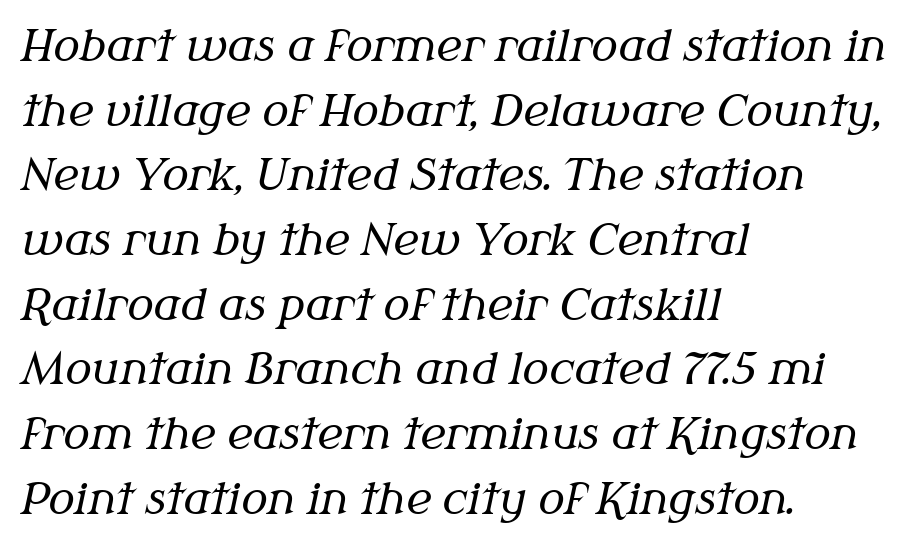
Q: Is the text bold? A: No.
Q: Is the text italic (slanted)? A: Yes, it leans right by about 12 degrees.
Q: Is the typeface a serif or a sans-serif typeface? A: Serif.
Q: Is the text underlined? A: No.
Q: How is the paragraph aligned? A: Left-aligned.
Q: Is the spacing between letters normal or unusually wide? A: Normal.
Q: Is the spacing between lines tight, normal or loose? A: Normal.
Q: Width (condensed, normal, or wide)? A: Normal.
Q: Stroke contrast? A: Medium.
Q: x-height? A: Medium.
Q: Monospaced? A: No.
